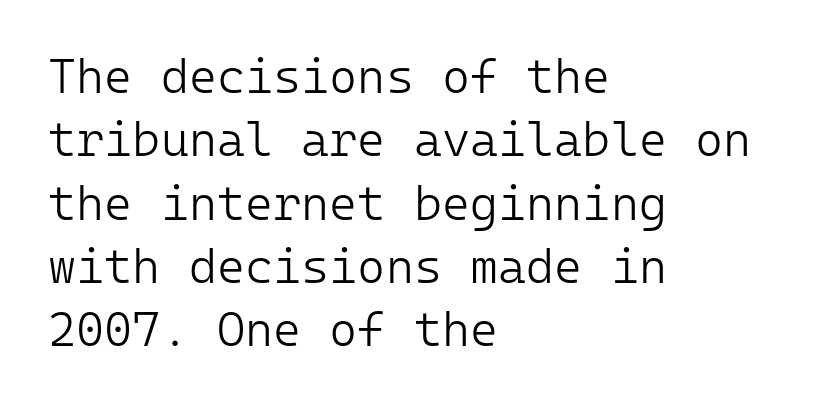
You can tell it's not italic because the verticals are truly vertical. Honestly, the letter spacing is just normal — you wouldn't notice it. Line spacing here is normal. Which margin do the lines hug? The left one — the right edge is uneven. Summary of weight: not heavy and not bold.
